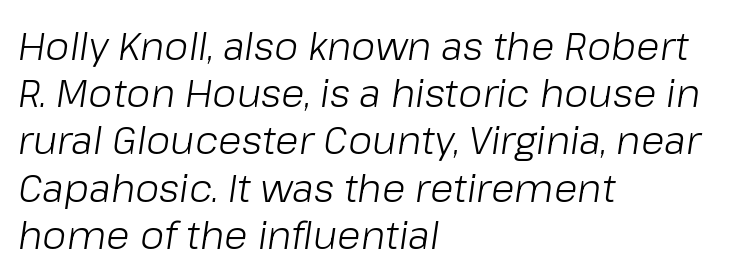
The image shows 39 px light type, italic (leaning right); set left-aligned, line spacing 1.21x, normal letter spacing, not underlined; low stroke contrast and a medium x-height.
